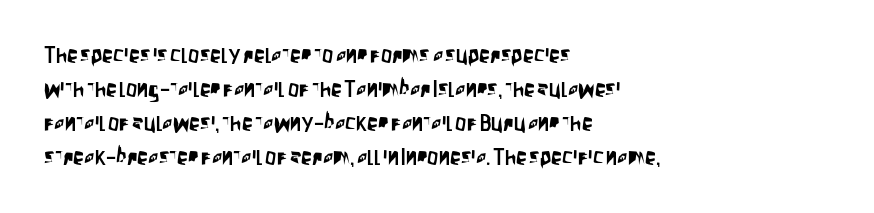
Inter-character spacing is left at the font's built-in metrics. A bare baseline throughout the passage. The typography opts for an upright posture over an oblique one. Casual observation: everything's shoved over to the left.
